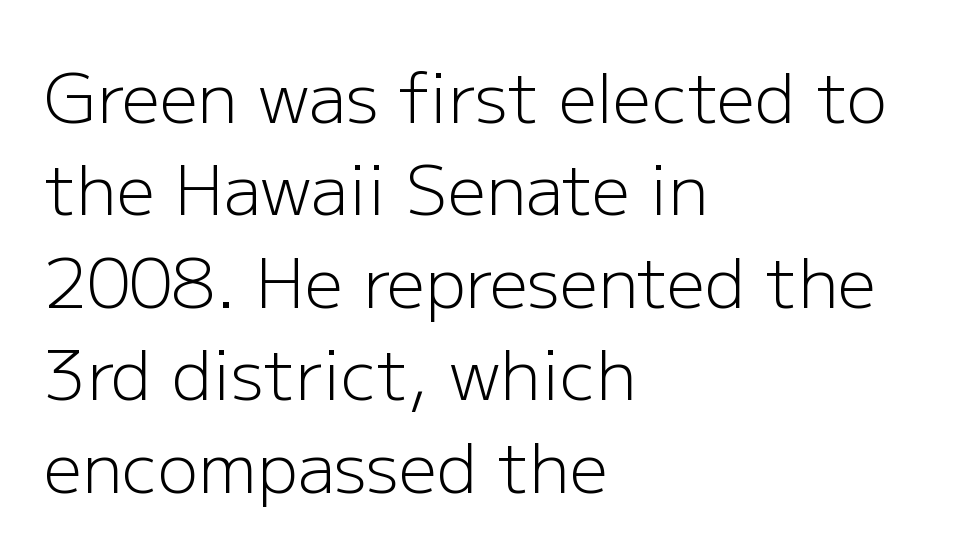
{"serif": "no", "italic": "no", "bold": "no", "weight": "light", "width": "normal", "stroke_contrast": "low", "x_height": "medium", "monospaced": "no", "underline": "no", "align": "left", "line_spacing": "normal", "line_spacing_ratio": 1.36, "letter_spacing": "normal", "letter_spacing_em": 0.0, "glyph_px": 68}
